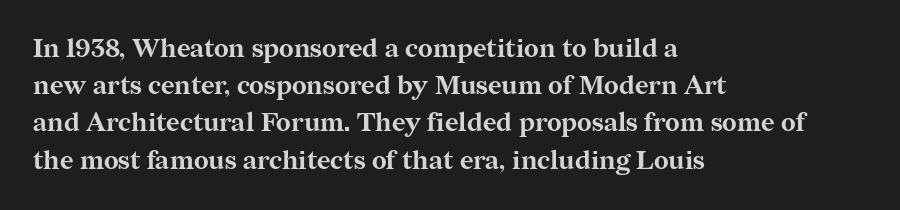
Q: Is the text bold? A: Yes.
Q: Is the text italic (slanted)? A: No, it is upright.
Q: Is the text underlined? A: No.
Q: How is the paragraph aligned? A: Left-aligned.
Q: Is the spacing between letters normal or unusually wide? A: Normal.
Q: Is the spacing between lines tight, normal or loose? A: Normal.
